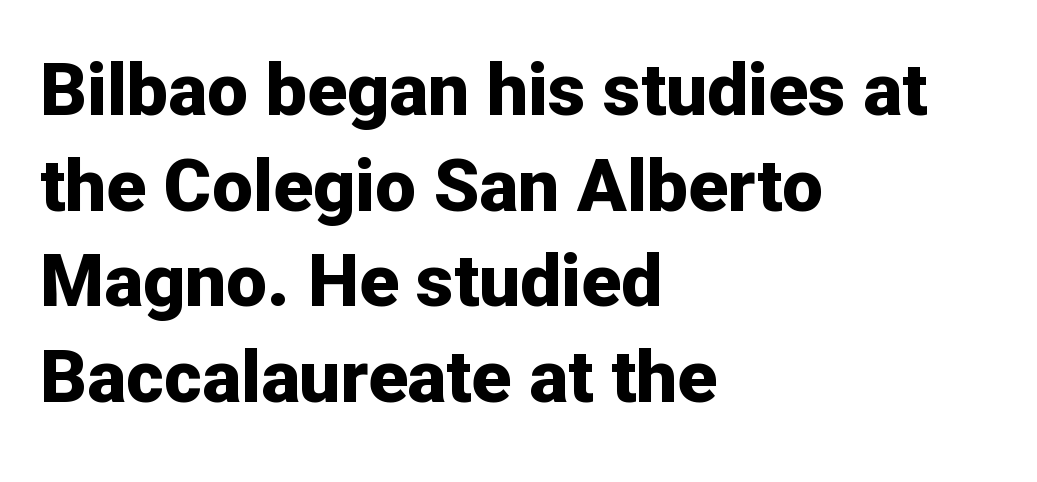
{"serif": "no", "italic": "no", "bold": "yes", "weight": "bold", "width": "normal", "stroke_contrast": "low", "x_height": "medium", "monospaced": "no", "underline": "no", "align": "left", "line_spacing": "normal", "line_spacing_ratio": 1.31, "letter_spacing": "normal", "letter_spacing_em": 0.0, "glyph_px": 73}
